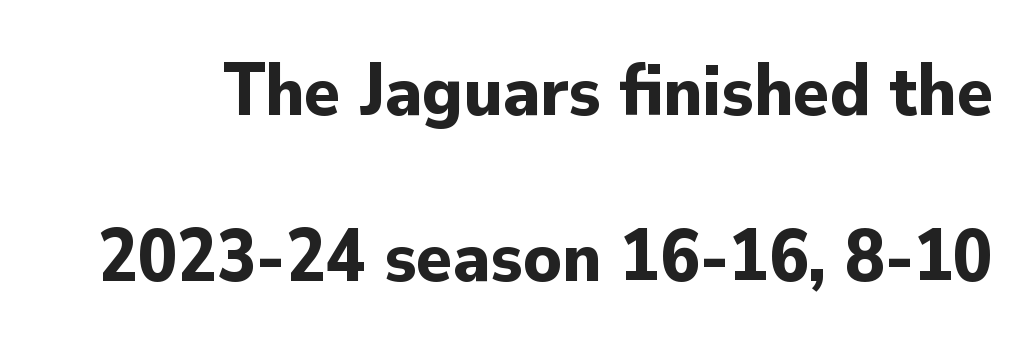
Q: Is the text bold? A: Yes.
Q: Is the text italic (slanted)? A: No, it is upright.
Q: Is the typeface a serif or a sans-serif typeface? A: Sans-serif.
Q: Is the text underlined? A: No.
Q: Is the spacing between letters normal or unusually wide? A: Normal.
Q: Is the spacing between lines tight, normal or loose? A: Loose.
Q: Width (condensed, normal, or wide)? A: Normal.
Q: Stroke contrast? A: Low.
Q: x-height? A: Small.
Q: Monospaced? A: No.
